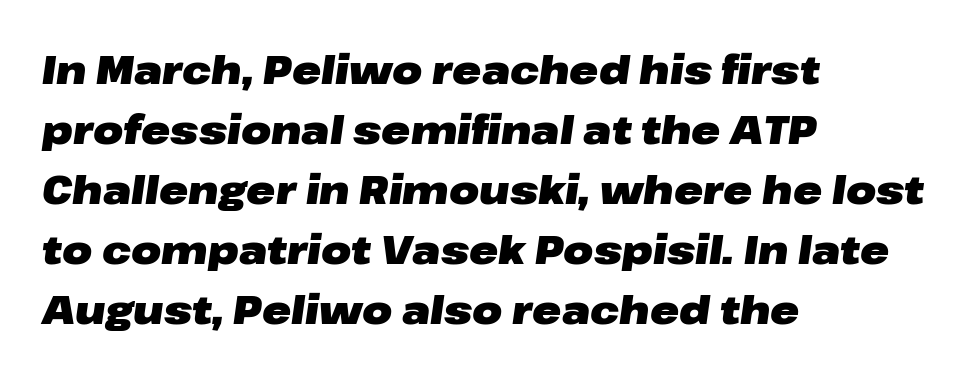
Q: Is the text bold? A: Yes.
Q: Is the text italic (slanted)? A: Yes, it leans right by about 8 degrees.
Q: Is the text underlined? A: No.
Q: How is the paragraph aligned? A: Left-aligned.
Q: Is the spacing between letters normal or unusually wide? A: Normal.
Q: Is the spacing between lines tight, normal or loose? A: Normal.
Q: Width (condensed, normal, or wide)? A: Wide.
Q: Stroke contrast? A: Low.
Q: x-height? A: Medium.
Q: Monospaced? A: No.
